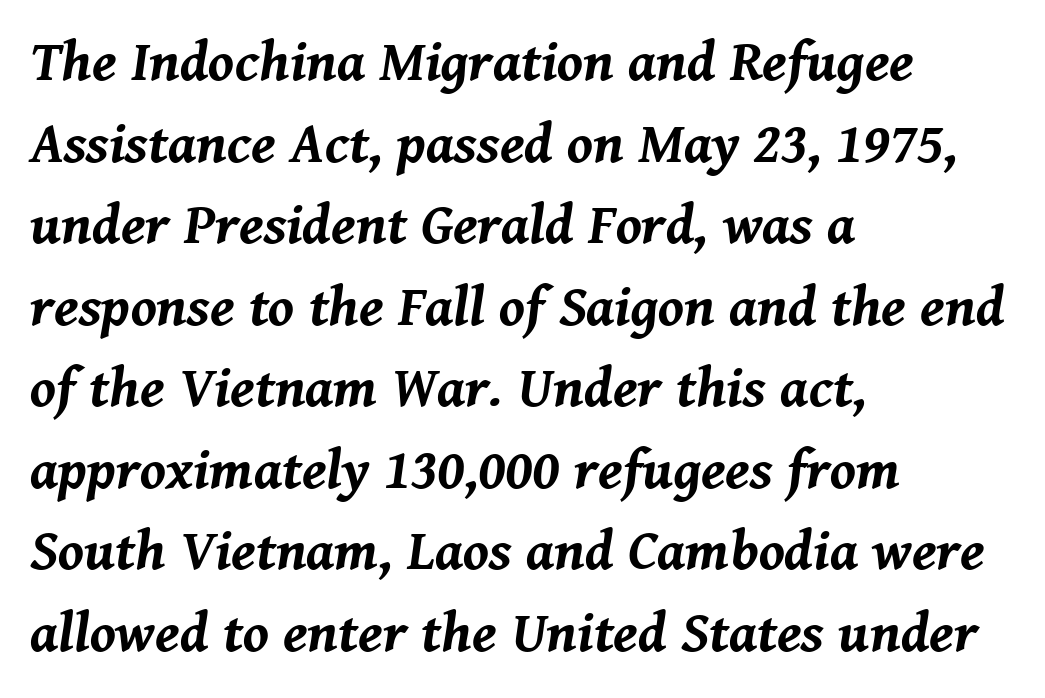
Q: Is the text bold? A: Yes.
Q: Is the text italic (slanted)? A: Yes, it leans right by about 8 degrees.
Q: Is the text underlined? A: No.
Q: How is the paragraph aligned? A: Left-aligned.
Q: Is the spacing between letters normal or unusually wide? A: Normal.
Q: Is the spacing between lines tight, normal or loose? A: Normal.
Q: Width (condensed, normal, or wide)? A: Normal.
Q: Stroke contrast? A: Medium.
Q: x-height? A: Medium.
Q: Monospaced? A: No.
